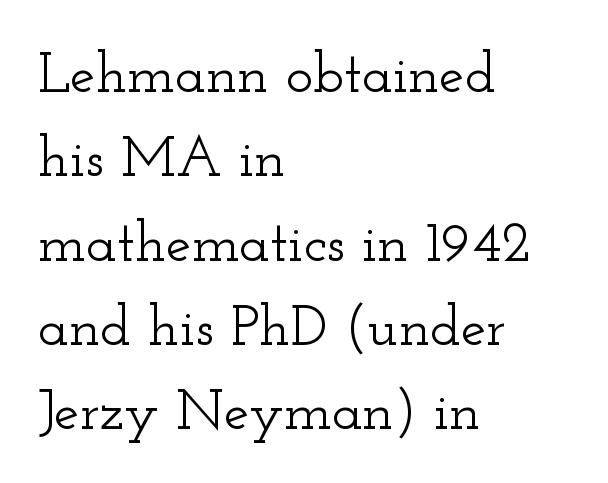
Q: Is the text italic (slanted)? A: No, it is upright.
Q: Is the typeface a serif or a sans-serif typeface? A: Serif.
Q: Is the text underlined? A: No.
Q: How is the paragraph aligned? A: Left-aligned.
Q: Is the spacing between letters normal or unusually wide? A: Normal.
Q: Is the spacing between lines tight, normal or loose? A: Normal.
Q: Width (condensed, normal, or wide)? A: Wide.
Q: Stroke contrast? A: Low.
Q: x-height? A: Small.
Q: Monospaced? A: No.
